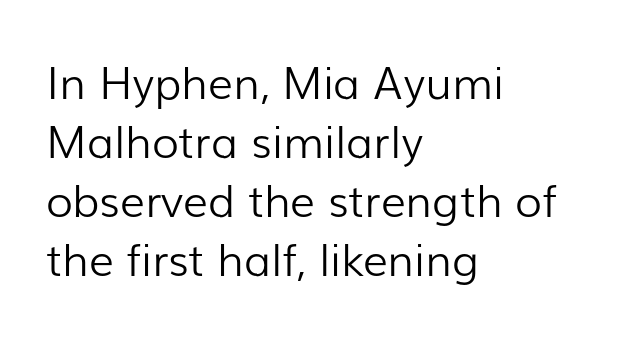
Q: Is the text bold? A: No.
Q: Is the text italic (slanted)? A: No, it is upright.
Q: Is the typeface a serif or a sans-serif typeface? A: Sans-serif.
Q: Is the text underlined? A: No.
Q: How is the paragraph aligned? A: Left-aligned.
Q: Is the spacing between letters normal or unusually wide? A: Normal.
Q: Is the spacing between lines tight, normal or loose? A: Normal.
Q: Width (condensed, normal, or wide)? A: Normal.
Q: Stroke contrast? A: Low.
Q: x-height? A: Medium.
Q: Monospaced? A: No.
